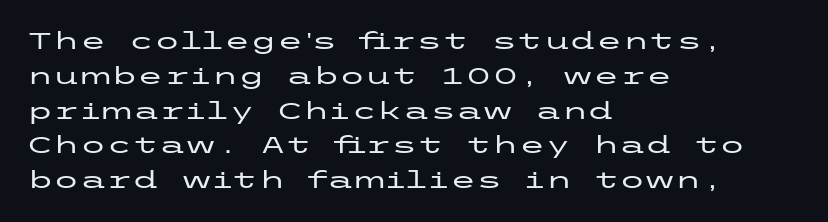
{"italic": "no", "underline": "no", "align": "left", "line_spacing": "normal", "line_spacing_ratio": 1.45, "letter_spacing": "normal", "letter_spacing_em": 0.0, "glyph_px": 24}
